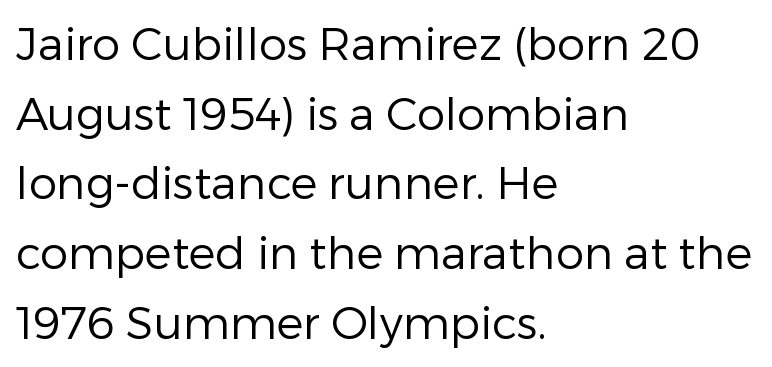
Proportional: the letters do not fall into vertical columns. The letters stand straight up with perfectly vertical stems. These lines sit exactly where default settings would place them. Decoration check: the copy has no underline. Vertical stems look standard width or narrower in stroke.
